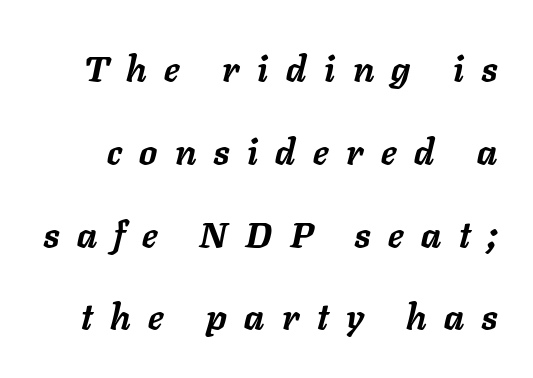
The image shows 36 px semibold type, italic (leaning right); set loose line spacing (2.3x), unusually wide letter spacing (+0.49 em), not underlined; low stroke contrast and a medium x-height.
